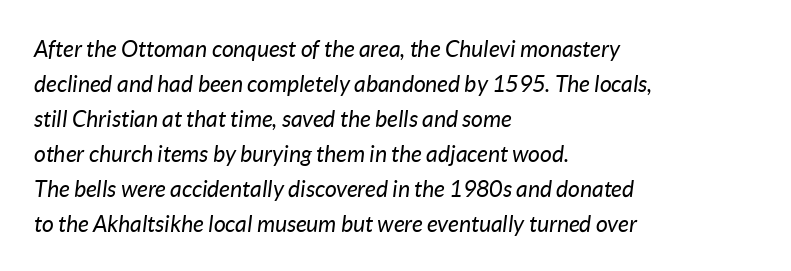
The image shows 23 px text type, italic (leaning right); set left-aligned, normal line spacing (1.52x), normal letter spacing, not underlined.
